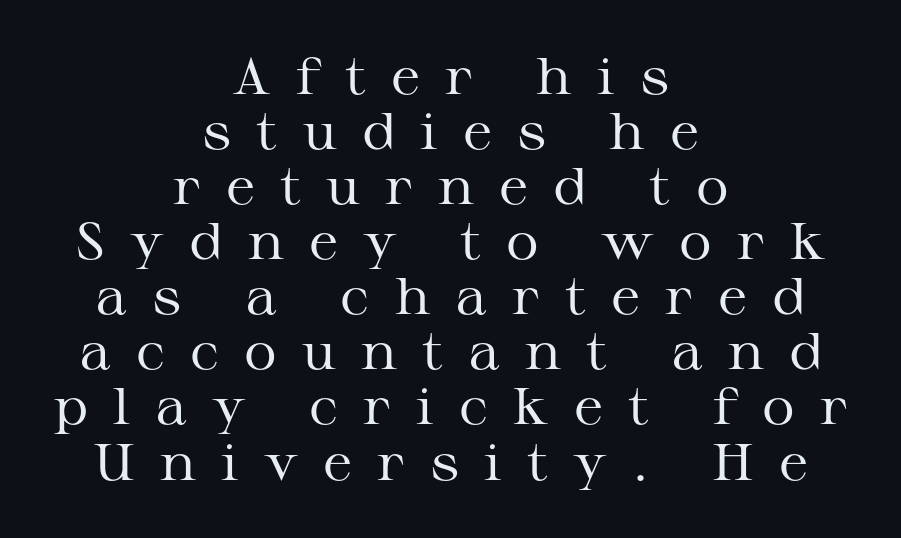
Q: Is the text bold? A: No.
Q: Is the text italic (slanted)? A: No, it is upright.
Q: Is the typeface a serif or a sans-serif typeface? A: Serif.
Q: Is the text underlined? A: No.
Q: How is the paragraph aligned? A: Centered.
Q: Is the spacing between letters normal or unusually wide? A: Unusually wide.
Q: Is the spacing between lines tight, normal or loose? A: Tight.
Q: Width (condensed, normal, or wide)? A: Wide.
Q: Stroke contrast? A: Medium.
Q: x-height? A: Medium.
Q: Monospaced? A: No.
